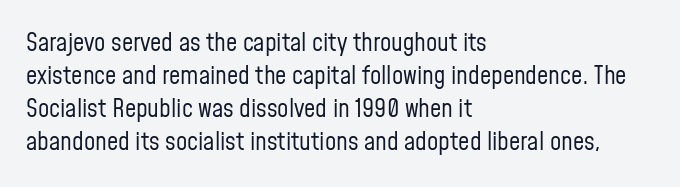
The image shows 25 px text type, upright; set left-aligned, normal line spacing (1.32x), normal letter spacing, not underlined.
